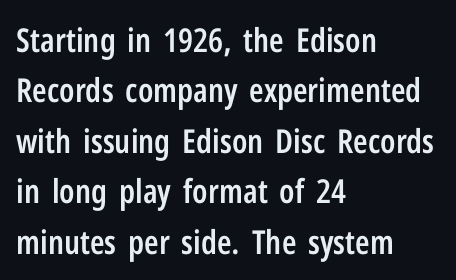
{"serif": "no", "italic": "no", "bold": "semi", "weight": "semibold", "width": "condensed", "stroke_contrast": "low", "x_height": "medium", "monospaced": "no", "underline": "no", "align": "left", "line_spacing": "normal", "line_spacing_ratio": 1.53, "letter_spacing": "normal", "letter_spacing_em": 0.0, "glyph_px": 33}
